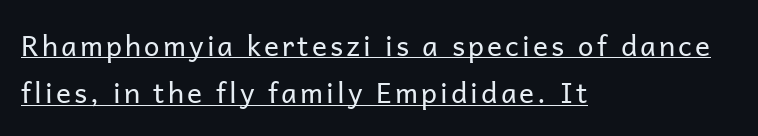
Q: Is the text bold? A: No.
Q: Is the text italic (slanted)? A: No, it is upright.
Q: Is the typeface a serif or a sans-serif typeface? A: Sans-serif.
Q: Is the text underlined? A: Yes.
Q: How is the paragraph aligned? A: Left-aligned.
Q: Is the spacing between lines tight, normal or loose? A: Normal.
Q: Width (condensed, normal, or wide)? A: Normal.
Q: Stroke contrast? A: Low.
Q: x-height? A: Medium.
Q: Monospaced? A: No.
